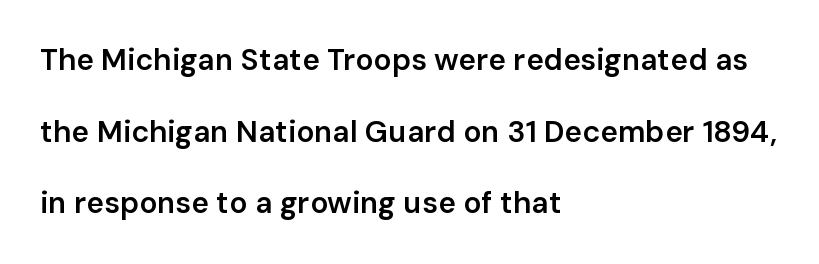
{"serif": "no", "italic": "no", "bold": "semi", "weight": "semibold", "width": "normal", "stroke_contrast": "low", "x_height": "medium", "monospaced": "no", "underline": "no", "align": "left", "line_spacing": "loose", "line_spacing_ratio": 2.39, "letter_spacing": "normal", "letter_spacing_em": 0.0, "glyph_px": 30}
